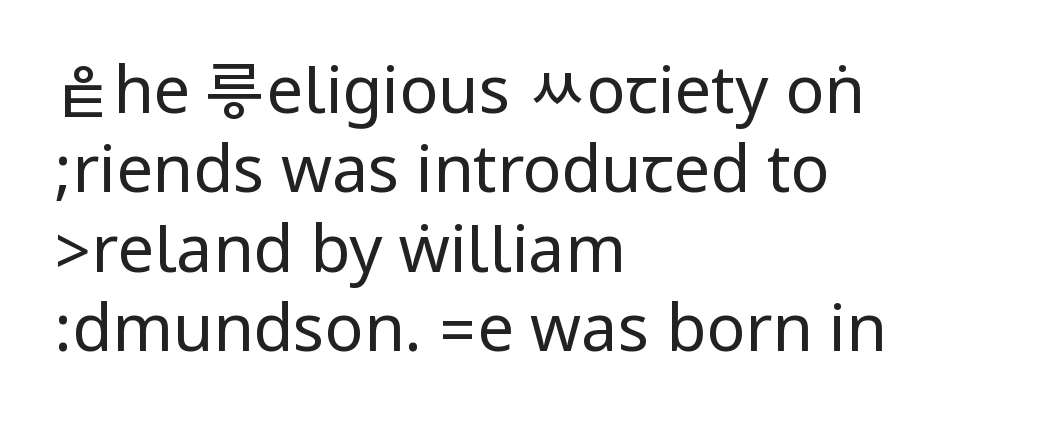
Q: Is the text bold? A: No.
Q: Is the text italic (slanted)? A: No, it is upright.
Q: Is the typeface a serif or a sans-serif typeface? A: Sans-serif.
Q: Is the text underlined? A: No.
Q: How is the paragraph aligned? A: Left-aligned.
Q: Is the spacing between letters normal or unusually wide? A: Normal.
Q: Width (condensed, normal, or wide)? A: Condensed.
Q: Stroke contrast? A: Low.
